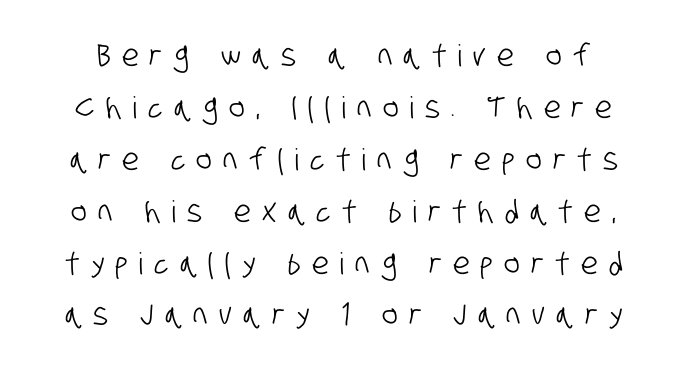
{"serif": "no", "width": "condensed", "stroke_contrast": "low", "x_height": "large", "monospaced": "no", "underline": "no", "line_spacing_ratio": 1.73, "letter_spacing": "wide", "letter_spacing_em": 0.38, "glyph_px": 30}
